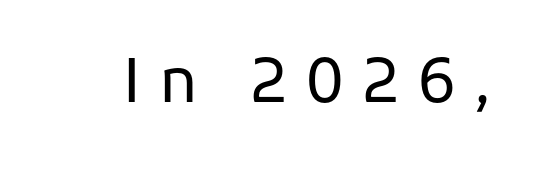
Q: Is the text bold? A: No.
Q: Is the text italic (slanted)? A: No, it is upright.
Q: Is the typeface a serif or a sans-serif typeface? A: Sans-serif.
Q: Is the text underlined? A: No.
Q: Is the spacing between letters normal or unusually wide? A: Unusually wide.
Q: Width (condensed, normal, or wide)? A: Normal.
Q: Stroke contrast? A: Low.
Q: x-height? A: Medium.
Q: Monospaced? A: No.
